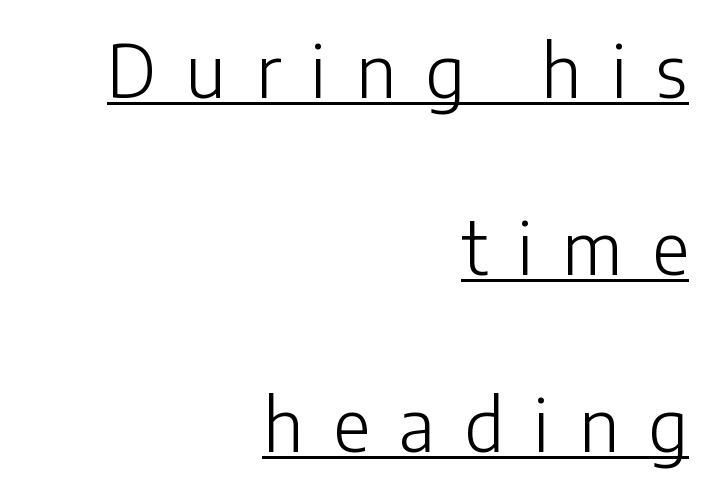
{"serif": "no", "italic": "no", "bold": "no", "weight": "light", "width": "normal", "stroke_contrast": "low", "x_height": "medium", "monospaced": "no", "underline": "yes", "align": "right", "line_spacing": "loose", "line_spacing_ratio": 2.46, "letter_spacing": "wide", "letter_spacing_em": 0.41, "glyph_px": 72}
